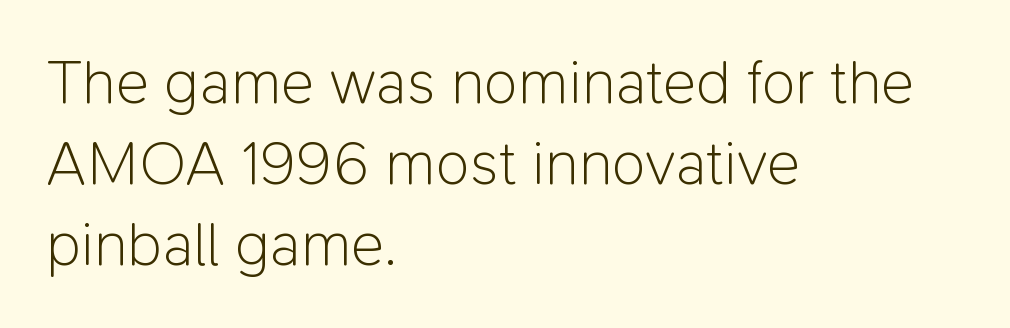
The image shows 62 px light sans-serif type, upright; set left-aligned, normal line spacing (1.31x), normal letter spacing, not underlined; low stroke contrast and a medium x-height.
